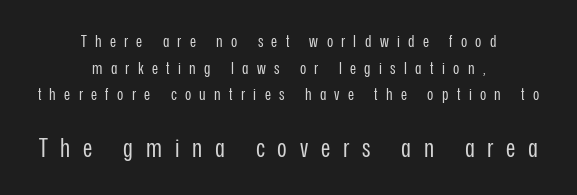
The image shows 26 px text type, upright; set centered, normal line spacing (1.56x), unusually wide letter spacing (+0.49 em), not underlined; the second (bottom) block is 1.53x larger.
